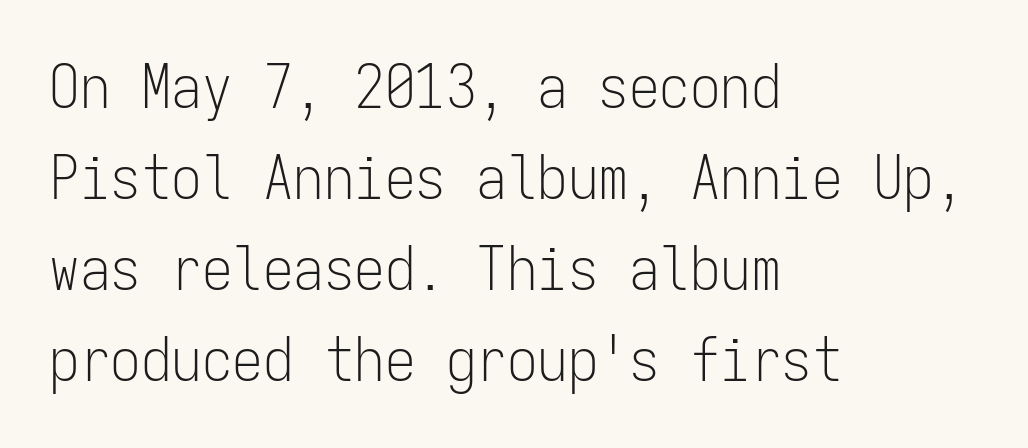
Q: Is the text bold? A: No.
Q: Is the text italic (slanted)? A: No, it is upright.
Q: Is the typeface a serif or a sans-serif typeface? A: Sans-serif.
Q: Is the text underlined? A: No.
Q: How is the paragraph aligned? A: Left-aligned.
Q: Is the spacing between letters normal or unusually wide? A: Normal.
Q: Is the spacing between lines tight, normal or loose? A: Normal.
Q: Width (condensed, normal, or wide)? A: Condensed.
Q: Stroke contrast? A: Low.
Q: x-height? A: Medium.
Q: Monospaced? A: Yes.
